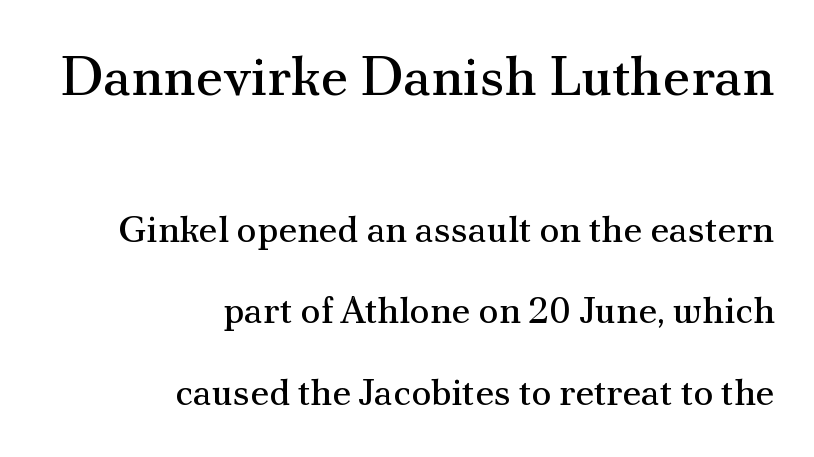
The image shows 55 px regular-weight serif type, upright; set right-aligned, loose line spacing (2.2x), normal letter spacing, not underlined; the first (top) block is 1.49x larger; medium stroke contrast and a small x-height.
